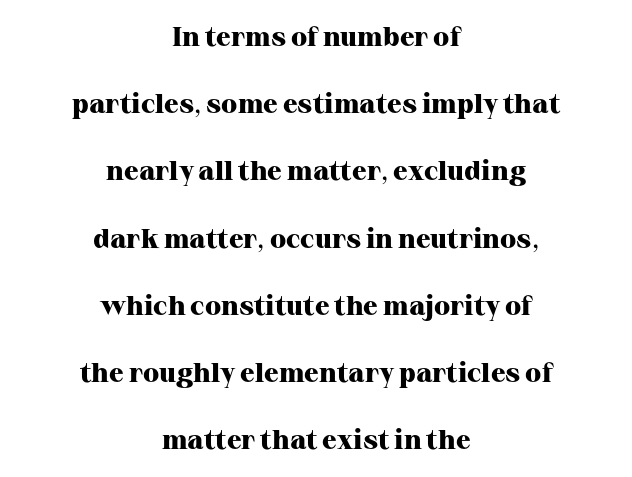
The space between consecutive lines is lavish. Nothing unusual about the tracking: characters are spaced as the font intends. Does the copy run flush right? No — it is centered line by line. Its strokes are broad and dark, the hallmark of bold type. Is there any slant? The stems are plumb.
